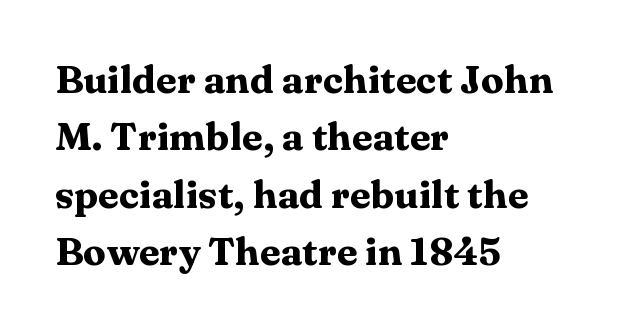
Q: Is the text bold? A: Yes.
Q: Is the text italic (slanted)? A: No, it is upright.
Q: Is the typeface a serif or a sans-serif typeface? A: Serif.
Q: Is the text underlined? A: No.
Q: How is the paragraph aligned? A: Left-aligned.
Q: Is the spacing between letters normal or unusually wide? A: Normal.
Q: Is the spacing between lines tight, normal or loose? A: Normal.
Q: Width (condensed, normal, or wide)? A: Wide.
Q: Stroke contrast? A: Medium.
Q: x-height? A: Medium.
Q: Monospaced? A: No.
